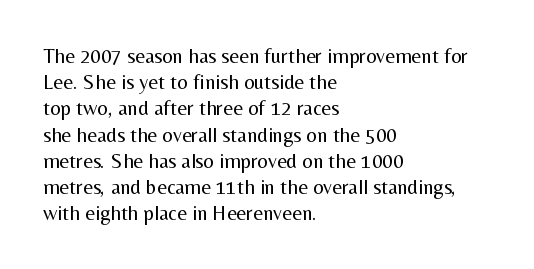
Q: Is the text bold? A: No.
Q: Is the text italic (slanted)? A: No, it is upright.
Q: Is the text underlined? A: No.
Q: How is the paragraph aligned? A: Left-aligned.
Q: Is the spacing between letters normal or unusually wide? A: Normal.
Q: Is the spacing between lines tight, normal or loose? A: Normal.
